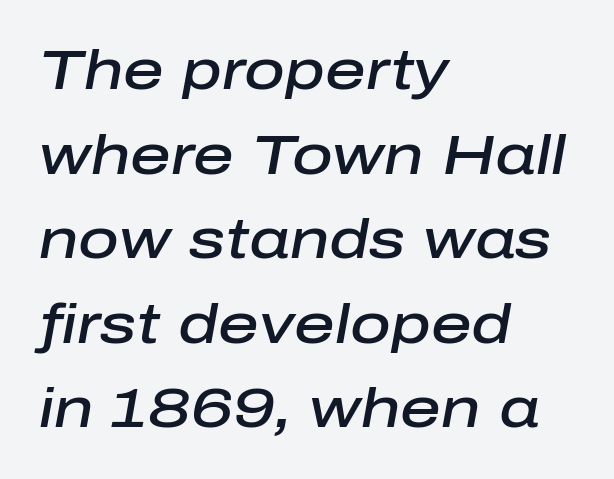
Q: Is the text bold? A: Semi-bold.
Q: Is the text italic (slanted)? A: Yes, it leans right by about 10 degrees.
Q: Is the text underlined? A: No.
Q: How is the paragraph aligned? A: Left-aligned.
Q: Is the spacing between letters normal or unusually wide? A: Normal.
Q: Is the spacing between lines tight, normal or loose? A: Normal.
Q: Width (condensed, normal, or wide)? A: Normal.
Q: Stroke contrast? A: Low.
Q: x-height? A: Medium.
Q: Monospaced? A: No.
